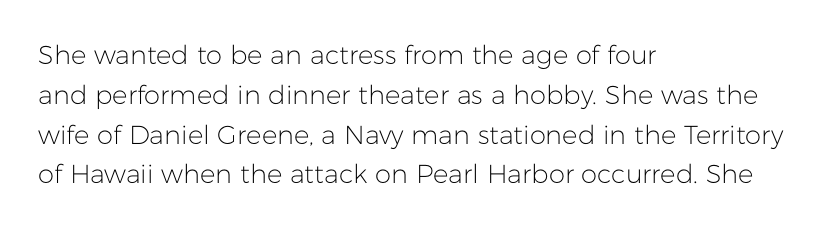
Q: Is the text bold? A: No.
Q: Is the text italic (slanted)? A: No, it is upright.
Q: Is the text underlined? A: No.
Q: How is the paragraph aligned? A: Left-aligned.
Q: Is the spacing between letters normal or unusually wide? A: Normal.
Q: Is the spacing between lines tight, normal or loose? A: Normal.
